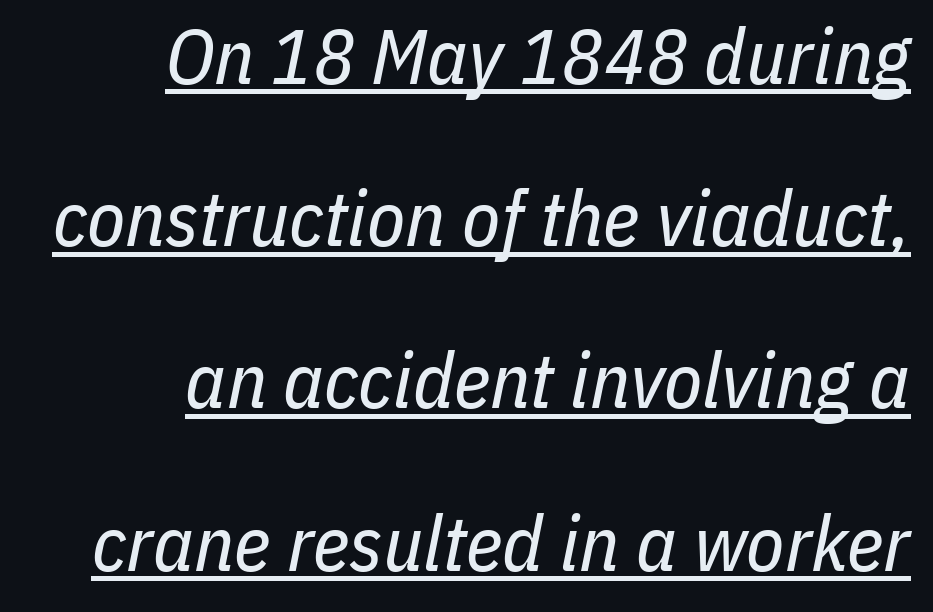
The image shows 78 px regular-weight, condensed type, italic (leaning right); set right-aligned, loose line spacing (2.08x), normal letter spacing, underlined; low stroke contrast and a medium x-height.
